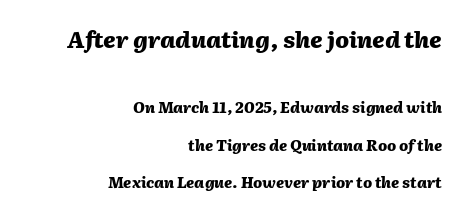
The image shows 23 px bold type, italic (leaning right); set right-aligned, loose line spacing (2.48x), normal letter spacing, not underlined; the first (top) block is 1.53x larger.
